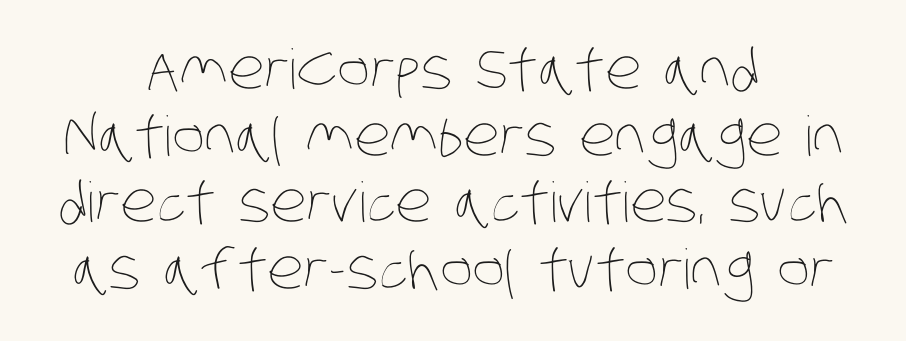
{"bold": "no", "weight": "thin", "width": "condensed", "stroke_contrast": "low", "x_height": "large", "monospaced": "no", "underline": "no", "align": "center", "line_spacing_ratio": 1.21, "letter_spacing": "normal", "letter_spacing_em": 0.0, "glyph_px": 55}
